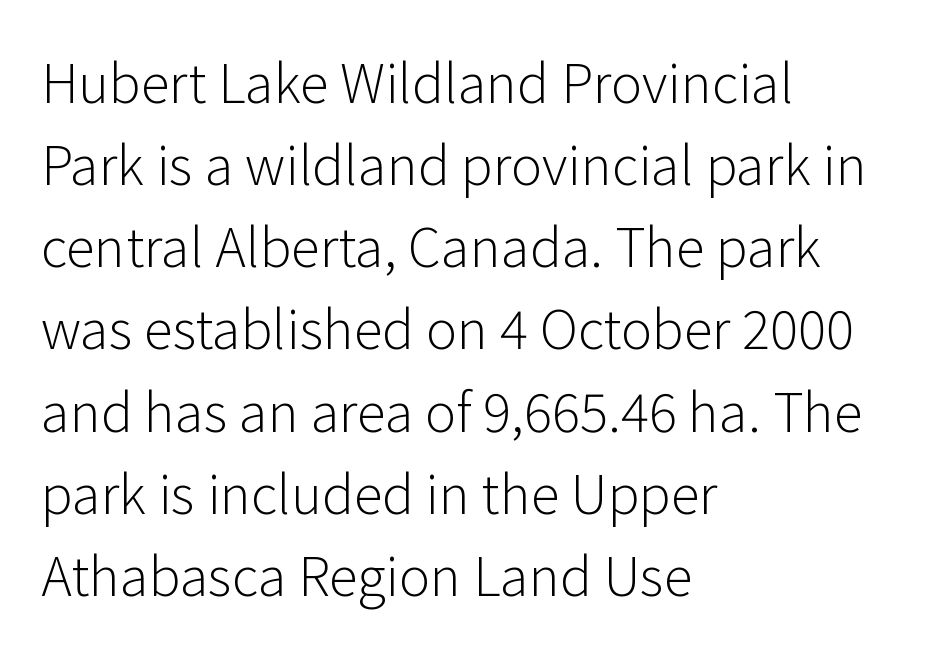
The image shows 53 px light sans-serif type, upright; set left-aligned, normal line spacing (1.55x), normal letter spacing, not underlined; low stroke contrast and a medium x-height.
